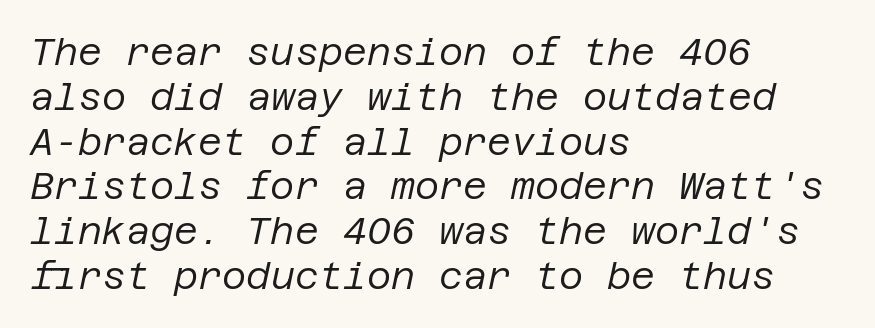
The image shows 37 px regular-weight type, italic (leaning right); set left-aligned, line spacing 1.21x, normal letter spacing, not underlined; low stroke contrast and a large x-height.
